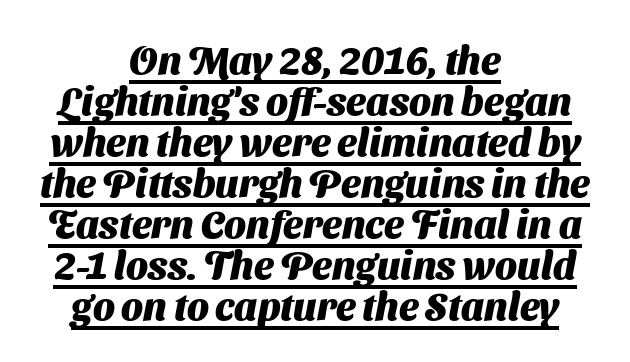
{"serif": "no", "bold": "yes", "weight": "heavy", "width": "normal", "stroke_contrast": "medium", "x_height": "medium", "monospaced": "no", "underline": "yes", "align": "center", "line_spacing": "tight", "line_spacing_ratio": 1.05, "letter_spacing": "normal", "letter_spacing_em": 0.0, "glyph_px": 39}
